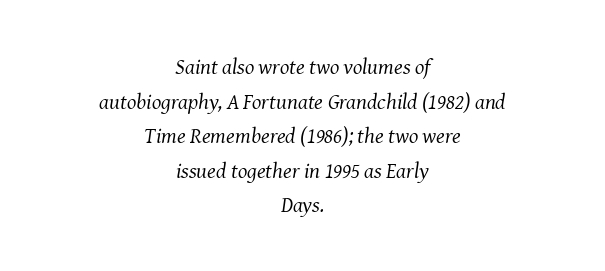
Q: Is the text bold? A: No.
Q: Is the text italic (slanted)? A: Yes, it leans right by about 8 degrees.
Q: Is the text underlined? A: No.
Q: How is the paragraph aligned? A: Centered.
Q: Is the spacing between letters normal or unusually wide? A: Normal.
Q: Is the spacing between lines tight, normal or loose? A: Normal.
